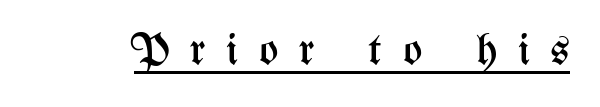
{"italic": "no", "bold": "no", "weight": "regular", "width": "condensed", "stroke_contrast": "medium", "x_height": "medium", "monospaced": "no", "underline": "yes", "letter_spacing": "wide", "letter_spacing_em": 0.45, "glyph_px": 45}
